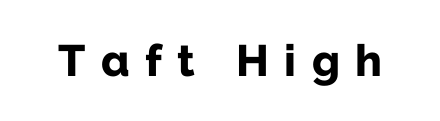
Q: Is the text bold? A: Yes.
Q: Is the text italic (slanted)? A: No, it is upright.
Q: Is the typeface a serif or a sans-serif typeface? A: Sans-serif.
Q: Is the text underlined? A: No.
Q: Is the spacing between letters normal or unusually wide? A: Unusually wide.
Q: Width (condensed, normal, or wide)? A: Normal.
Q: Stroke contrast? A: Low.
Q: x-height? A: Medium.
Q: Monospaced? A: No.
